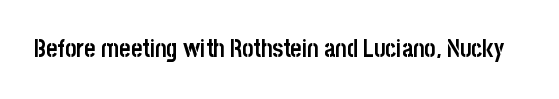
The image shows 24 px bold type, upright; set normal letter spacing, not underlined.
